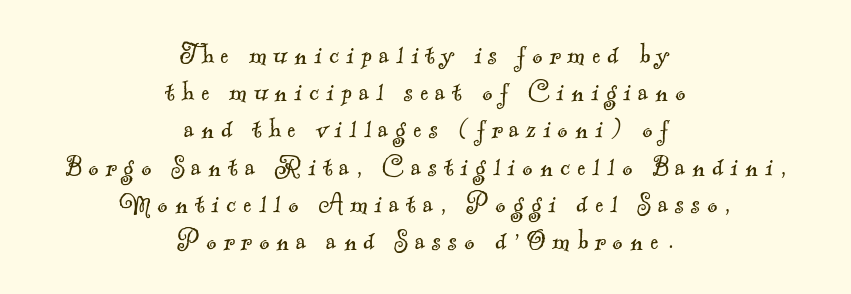
Q: Is the text bold? A: No.
Q: Is the typeface a serif or a sans-serif typeface? A: Serif.
Q: Is the text underlined? A: No.
Q: How is the paragraph aligned? A: Centered.
Q: Is the spacing between letters normal or unusually wide? A: Unusually wide.
Q: Width (condensed, normal, or wide)? A: Normal.
Q: x-height? A: Small.
Q: Monospaced? A: No.
